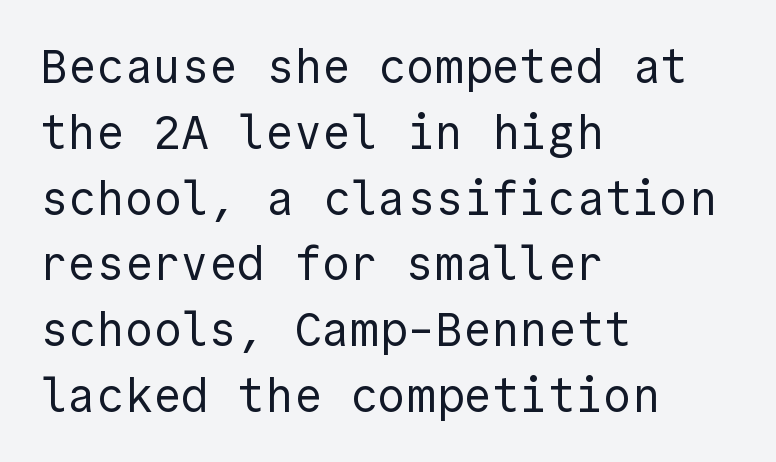
The image shows 47 px regular-weight sans-serif type, upright; set left-aligned, normal line spacing (1.4x), normal letter spacing, not underlined; a medium x-height.
